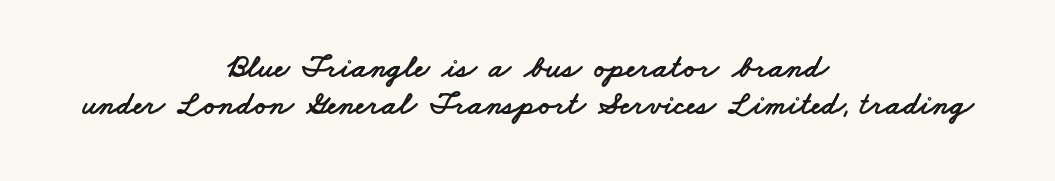
{"serif": "no", "width": "wide", "stroke_contrast": "low", "x_height": "small", "monospaced": "no", "underline": "no", "align": "center", "line_spacing_ratio": 1.16, "letter_spacing": "normal", "letter_spacing_em": 0.0, "glyph_px": 32}
